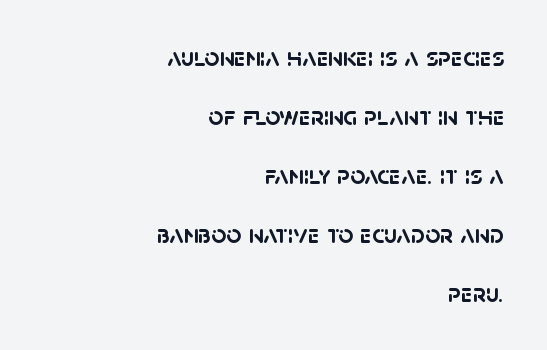
Alignment: flush right. Words float on clear page, feet unadorned. The letters sit at their default tracking, neither squeezed nor spread. Line spacing here is loose. Typographic density is high because the face is bold.
